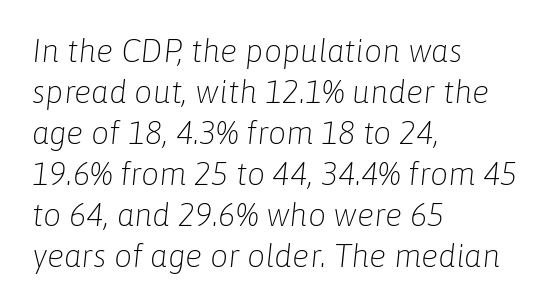
{"italic": "yes", "lean": "right", "slant_degrees": 6, "bold": "no", "weight": "light", "width": "normal", "stroke_contrast": "low", "x_height": "medium", "monospaced": "no", "underline": "no", "align": "left", "line_spacing": "normal", "line_spacing_ratio": 1.28, "letter_spacing": "normal", "letter_spacing_em": 0.0, "glyph_px": 32}
